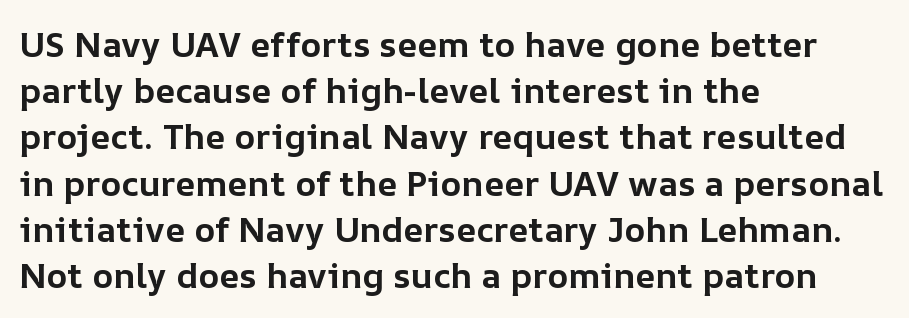
The image shows 35 px bold type, upright; set left-aligned, normal line spacing (1.32x), normal letter spacing, not underlined; low stroke contrast and a medium x-height.
